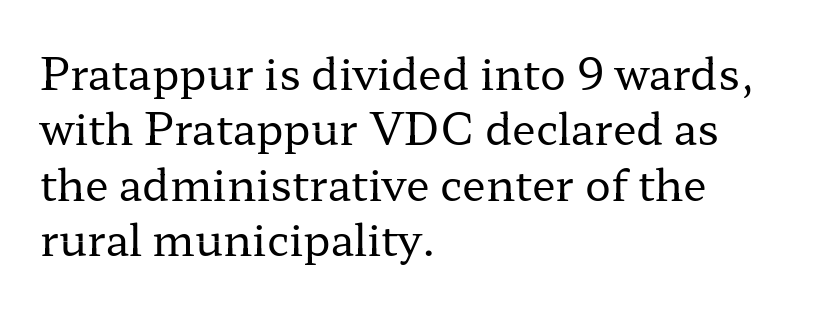
{"serif": "yes", "italic": "no", "bold": "no", "weight": "regular", "width": "wide", "stroke_contrast": "low", "x_height": "medium", "monospaced": "no", "underline": "no", "align": "left", "line_spacing": "normal", "line_spacing_ratio": 1.29, "letter_spacing": "normal", "letter_spacing_em": 0.0, "glyph_px": 43}
